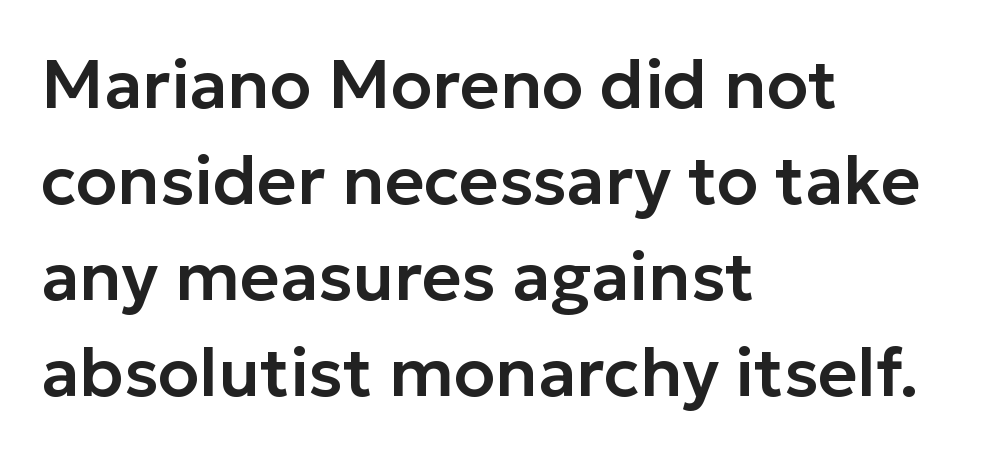
The image shows 68 px sans-serif type, upright; set left-aligned, normal line spacing (1.41x), normal letter spacing, not underlined; low stroke contrast and a medium x-height.
